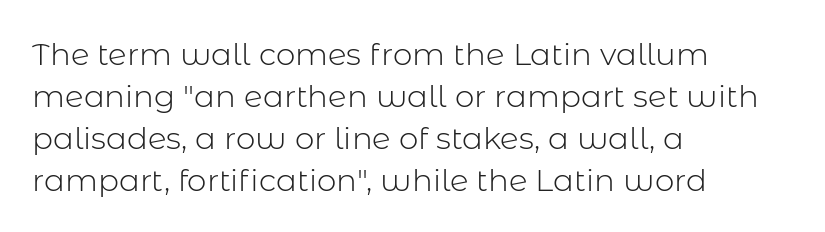
{"serif": "no", "italic": "no", "bold": "no", "weight": "light", "width": "normal", "stroke_contrast": "low", "x_height": "medium", "monospaced": "no", "underline": "no", "align": "left", "line_spacing": "normal", "line_spacing_ratio": 1.35, "letter_spacing": "normal", "letter_spacing_em": 0.0, "glyph_px": 31}
